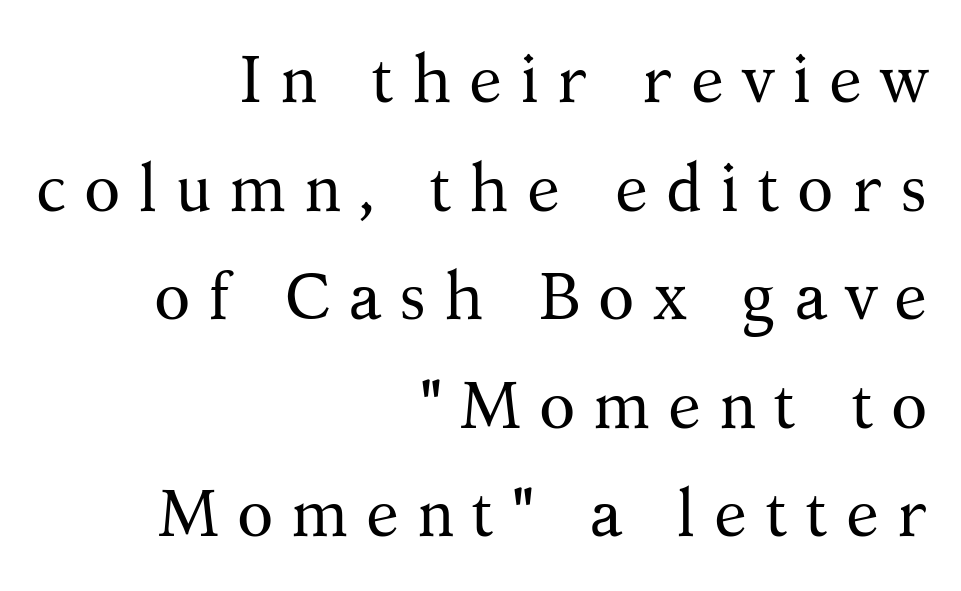
The image shows 67 px regular-weight serif type, upright; set right-aligned, normal line spacing (1.62x), unusually wide letter spacing (+0.26 em), not underlined; medium stroke contrast and a medium x-height.
